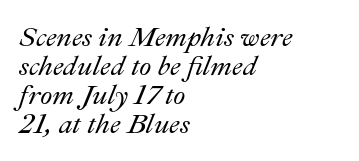
Here the designer chose a conventional face with non-uniform glyph widths. Spacing between characters is what you'd get straight out of the box. The text carries the slant typical of an italic or oblique font. Each line starts at the same left margin while the right side varies. This sample trades vertical openness for compactness between lines. Descenders are the only things crossing below the line.
